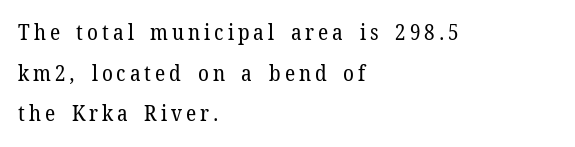
Check the space under the baseline: it is left empty. Ordinary non-slanted type is in use. One-word summary of the alignment: left. Is this a heavy cut? Hardly; it is regular or lighter.
